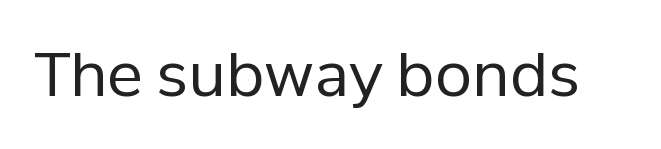
{"serif": "no", "italic": "no", "bold": "no", "weight": "regular", "width": "normal", "stroke_contrast": "low", "x_height": "medium", "monospaced": "no", "underline": "no", "letter_spacing": "normal", "letter_spacing_em": 0.0, "glyph_px": 60}
